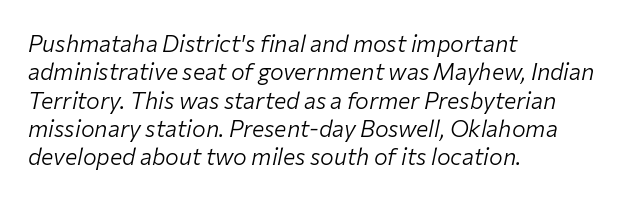
The image shows 23 px text type, italic (leaning right); set left-aligned, line spacing 1.23x, normal letter spacing, not underlined.
